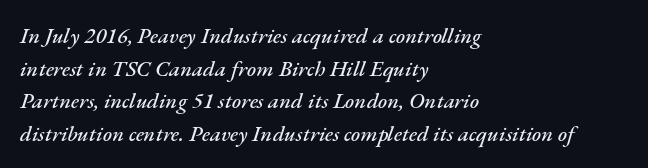
Q: Is the text italic (slanted)? A: Yes, it leans right by about 17 degrees.
Q: Is the text underlined? A: No.
Q: How is the paragraph aligned? A: Left-aligned.
Q: Is the spacing between letters normal or unusually wide? A: Normal.
Q: Is the spacing between lines tight, normal or loose? A: Normal.
